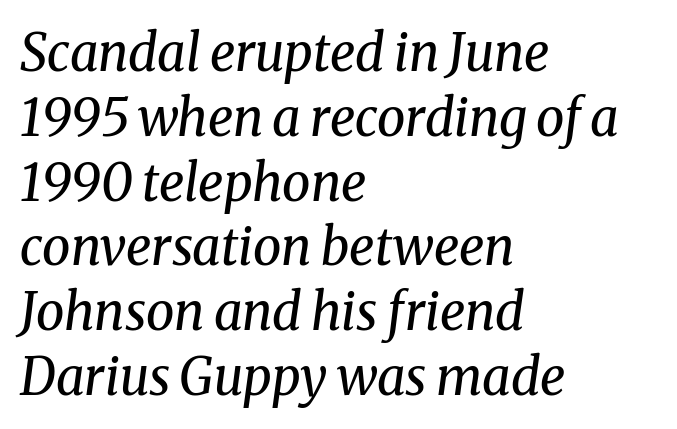
The image shows 51 px regular-weight serif type, italic (leaning right); set left-aligned, normal line spacing (1.27x), normal letter spacing, not underlined; medium stroke contrast and a medium x-height.
